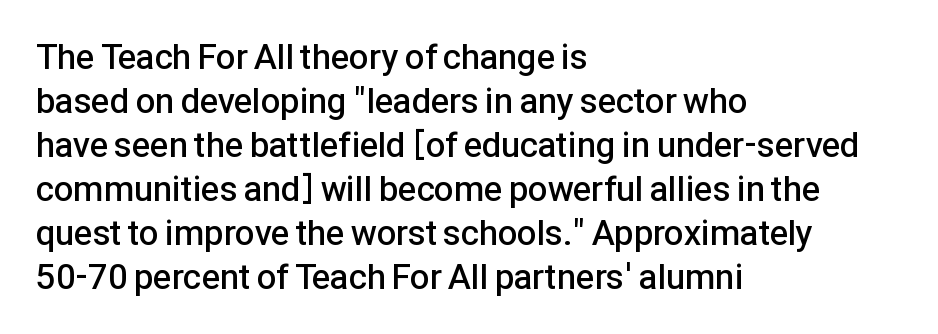
{"serif": "no", "italic": "no", "bold": "semi", "weight": "semibold", "width": "normal", "stroke_contrast": "low", "x_height": "medium", "monospaced": "no", "underline": "no", "align": "left", "line_spacing": "normal", "line_spacing_ratio": 1.26, "letter_spacing": "normal", "letter_spacing_em": 0.0, "glyph_px": 35}
